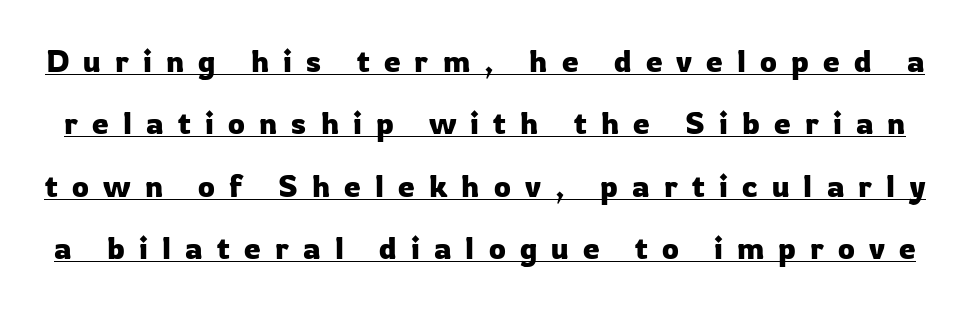
Ascenders rise straight up at ninety degrees. The space between consecutive lines is lavish. Type style note: lacks serifs. Observe the wide spacing: letters keep a clear distance from each other. Underline: present.
